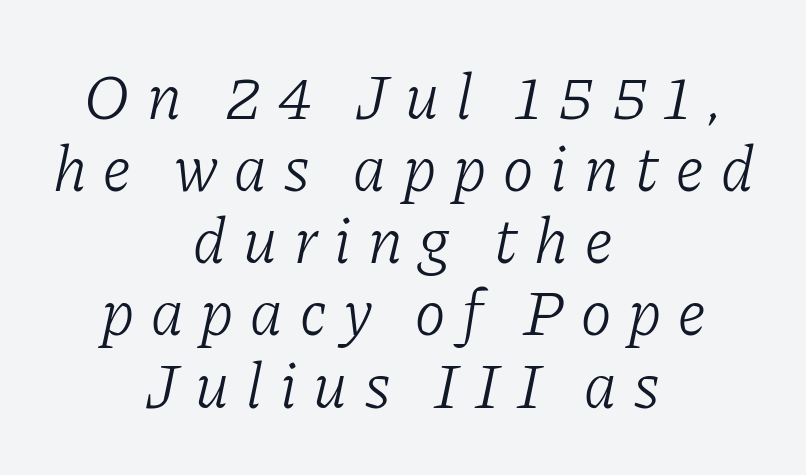
{"serif": "yes", "italic": "yes", "lean": "right", "slant_degrees": 11, "bold": "no", "weight": "light", "width": "normal", "stroke_contrast": "low", "x_height": "medium", "monospaced": "no", "underline": "no", "align": "center", "line_spacing": "tight", "line_spacing_ratio": 1.11, "letter_spacing": "wide", "letter_spacing_em": 0.26, "glyph_px": 65}
